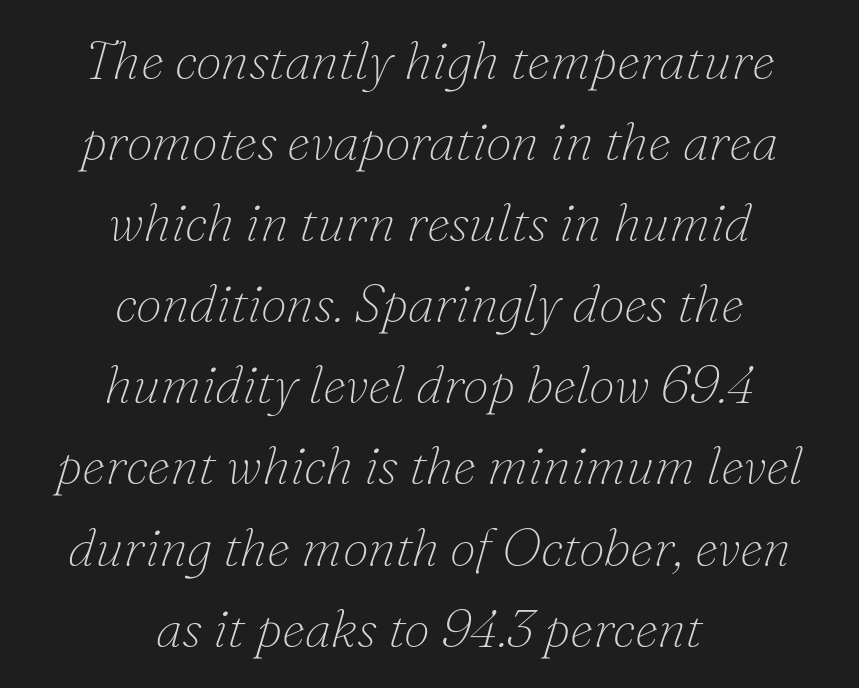
Q: Is the text bold? A: No.
Q: Is the text italic (slanted)? A: Yes, it leans right by about 16 degrees.
Q: Is the typeface a serif or a sans-serif typeface? A: Serif.
Q: Is the text underlined? A: No.
Q: How is the paragraph aligned? A: Centered.
Q: Is the spacing between letters normal or unusually wide? A: Normal.
Q: Is the spacing between lines tight, normal or loose? A: Normal.
Q: Width (condensed, normal, or wide)? A: Normal.
Q: Stroke contrast? A: Low.
Q: x-height? A: Small.
Q: Monospaced? A: No.
